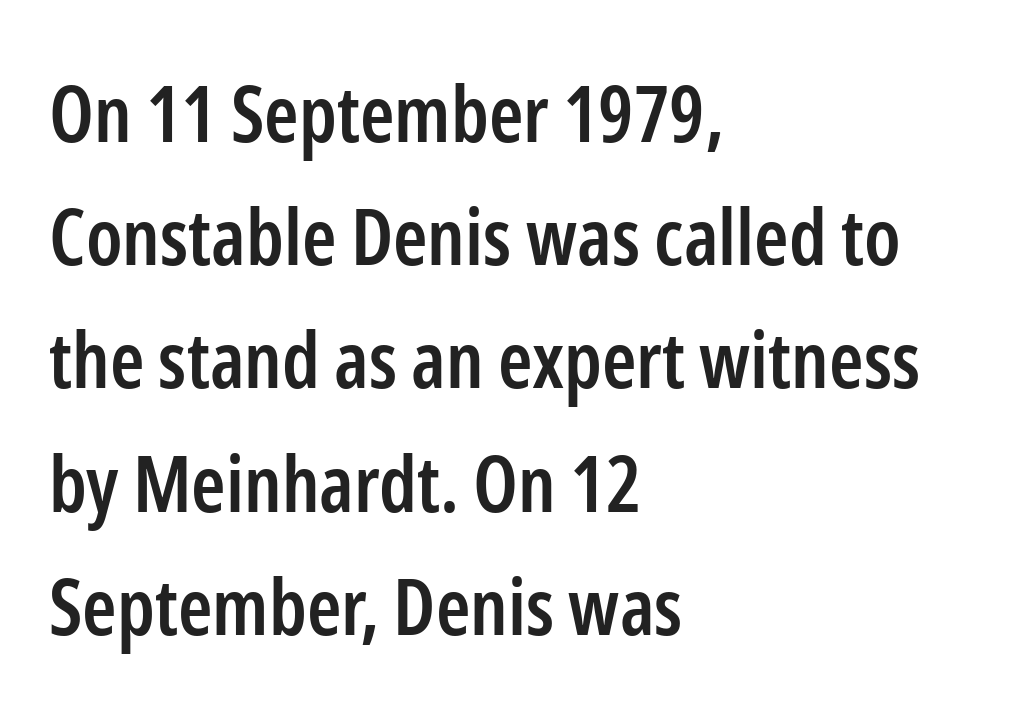
A bare baseline throughout the passage. Weight check: semibold — heavier than regular, not quite bold. The lettering holds an erect, upright posture throughout. To sum up the face: it is a sans, with no serifs. Vertical spacing — default.
